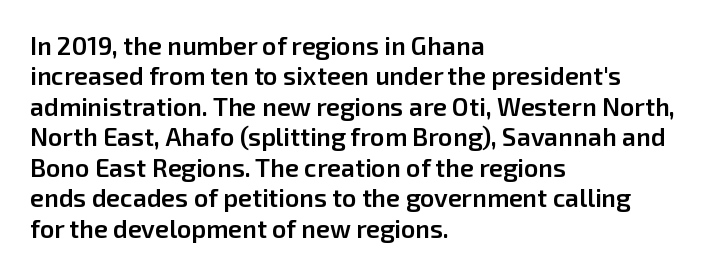
{"italic": "no", "bold": "semi", "underline": "no", "align": "left", "line_spacing_ratio": 1.22, "letter_spacing": "normal", "letter_spacing_em": 0.0, "glyph_px": 25}
